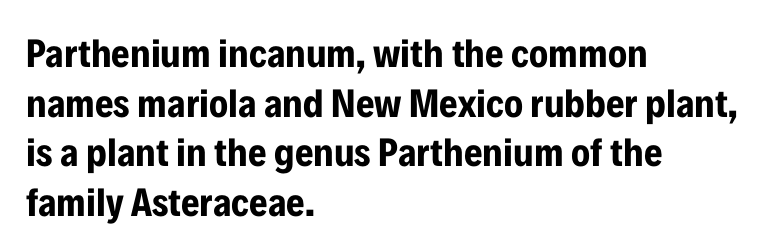
{"serif": "no", "italic": "no", "bold": "yes", "weight": "bold", "width": "condensed", "stroke_contrast": "low", "x_height": "medium", "monospaced": "no", "underline": "no", "align": "left", "line_spacing_ratio": 1.24, "letter_spacing": "normal", "letter_spacing_em": 0.0, "glyph_px": 40}
